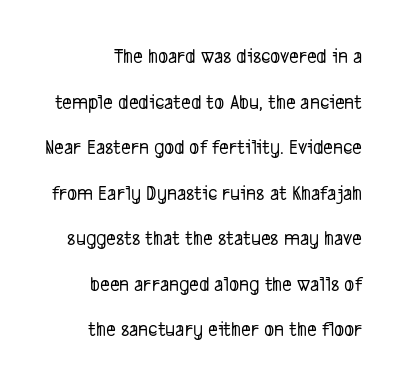
The image shows 21 px text type; set loose line spacing (2.17x), normal letter spacing, not underlined.
